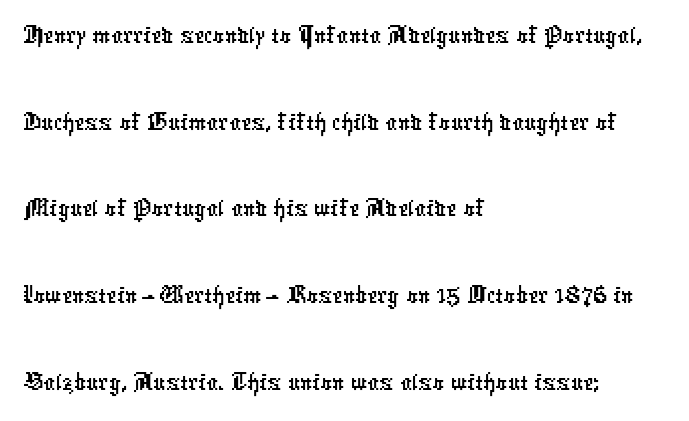
{"serif": "no", "width": "condensed", "stroke_contrast": "low", "x_height": "medium", "monospaced": "no", "underline": "no", "align": "left", "line_spacing": "normal", "line_spacing_ratio": 1.52, "letter_spacing": "normal", "letter_spacing_em": 0.0, "glyph_px": 57}
